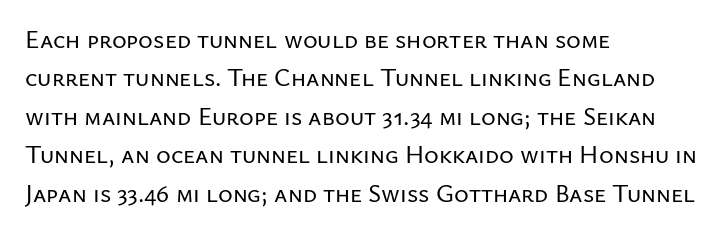
These lines stack with their left ends in a neat column. This is the regular roman posture of the typeface. Leading matches the norm, producing a regular column. No extra tracking has been applied to these lines. Type without underlining.
